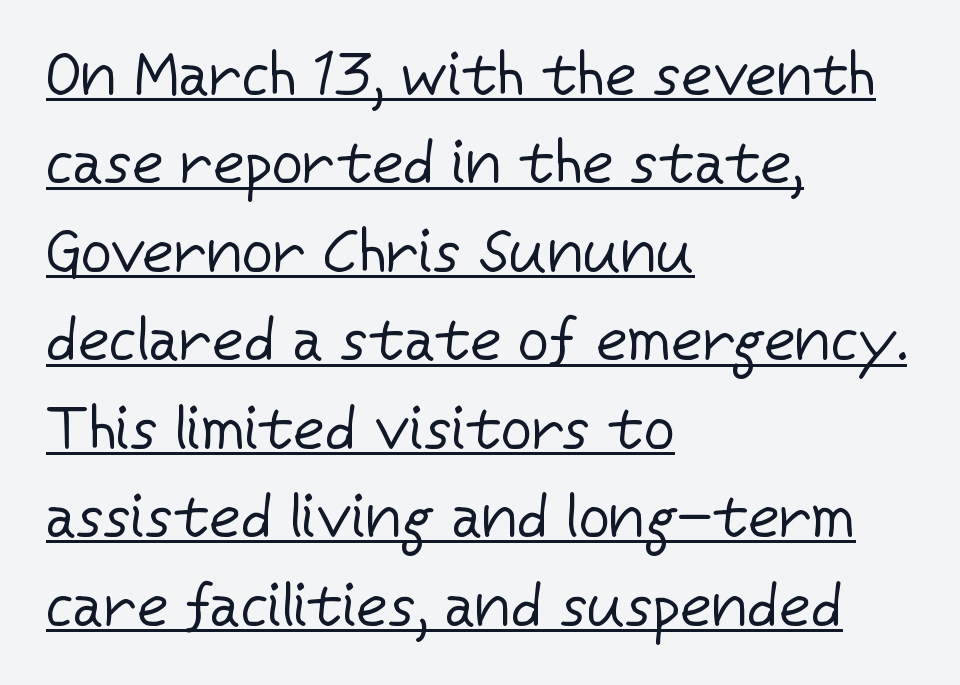
The image shows 61 px regular-weight sans-serif type, upright; set left-aligned, normal line spacing (1.45x), normal letter spacing, underlined; low stroke contrast and a medium x-height.
